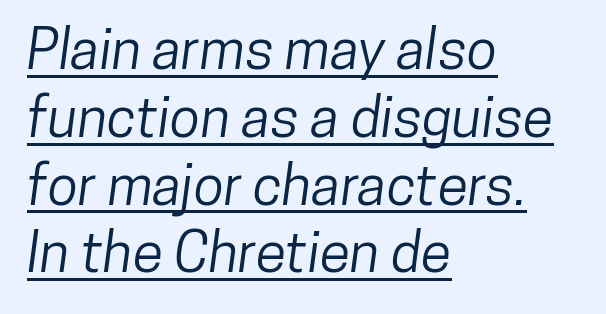
The type family on display is of the sans-serif kind. These lines are rendered in a variable-pitch font. Notice how a bar underscores the lettering throughout. This rendering leaves character spacing at its baseline value. The paragraph shown leans on its left margin.
